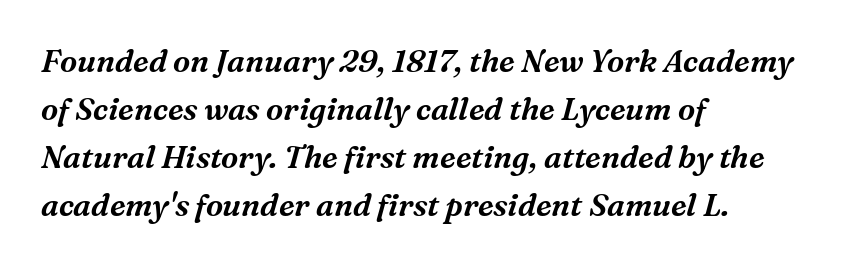
Q: Is the text italic (slanted)? A: Yes, it leans right by about 16 degrees.
Q: Is the typeface a serif or a sans-serif typeface? A: Serif.
Q: Is the text underlined? A: No.
Q: How is the paragraph aligned? A: Left-aligned.
Q: Is the spacing between letters normal or unusually wide? A: Normal.
Q: Is the spacing between lines tight, normal or loose? A: Normal.
Q: Width (condensed, normal, or wide)? A: Normal.
Q: Stroke contrast? A: Medium.
Q: x-height? A: Medium.
Q: Monospaced? A: No.
